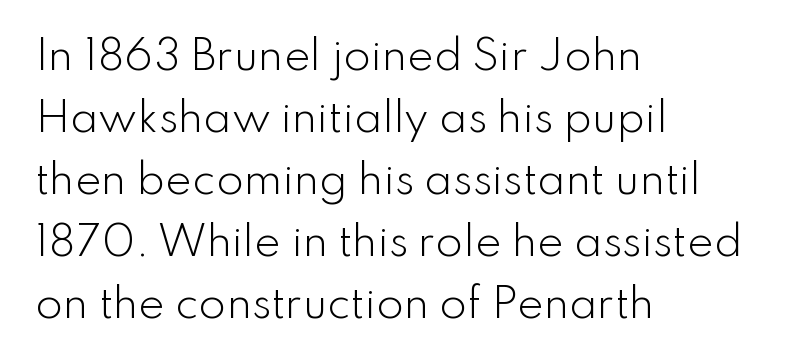
Q: Is the text bold? A: No.
Q: Is the text italic (slanted)? A: No, it is upright.
Q: Is the typeface a serif or a sans-serif typeface? A: Sans-serif.
Q: Is the text underlined? A: No.
Q: How is the paragraph aligned? A: Left-aligned.
Q: Is the spacing between letters normal or unusually wide? A: Normal.
Q: Is the spacing between lines tight, normal or loose? A: Normal.
Q: Width (condensed, normal, or wide)? A: Normal.
Q: Stroke contrast? A: Low.
Q: x-height? A: Small.
Q: Monospaced? A: No.
